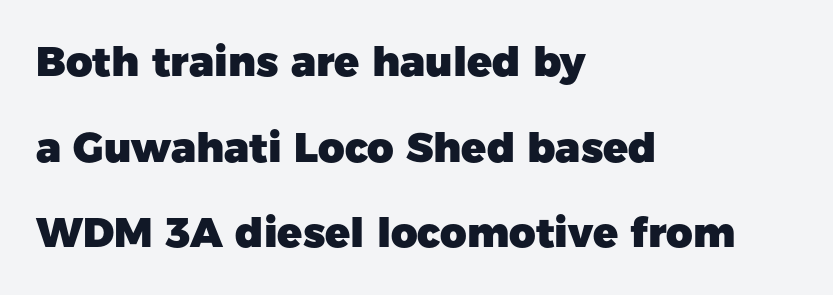
Q: Is the text bold? A: Yes.
Q: Is the text italic (slanted)? A: No, it is upright.
Q: Is the typeface a serif or a sans-serif typeface? A: Sans-serif.
Q: Is the text underlined? A: No.
Q: How is the paragraph aligned? A: Left-aligned.
Q: Is the spacing between letters normal or unusually wide? A: Normal.
Q: Is the spacing between lines tight, normal or loose? A: Loose.
Q: Width (condensed, normal, or wide)? A: Normal.
Q: Stroke contrast? A: Low.
Q: x-height? A: Medium.
Q: Monospaced? A: No.
